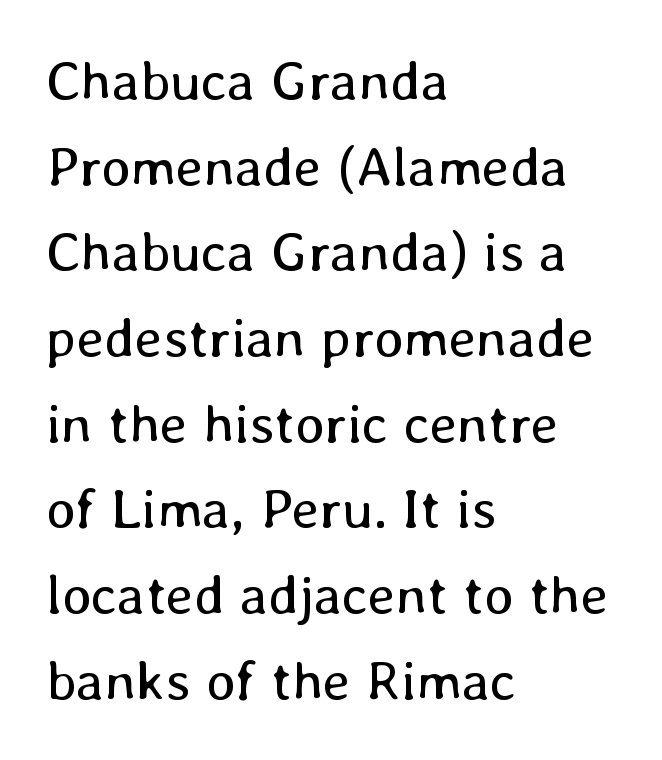
The image shows 56 px regular-weight type, upright; set left-aligned, normal line spacing (1.53x), normal letter spacing, not underlined; low stroke contrast and a medium x-height.
